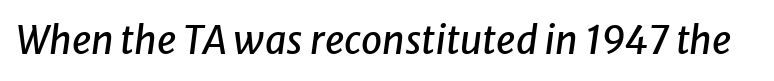
{"italic": "yes", "lean": "right", "slant_degrees": 8, "width": "normal", "stroke_contrast": "low", "x_height": "medium", "monospaced": "no", "underline": "no", "letter_spacing": "normal", "letter_spacing_em": 0.0, "glyph_px": 38}
